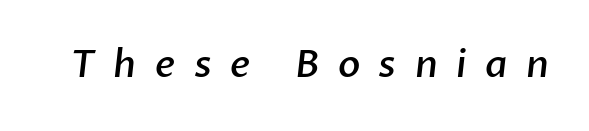
Q: Is the text bold? A: Semi-bold.
Q: Is the typeface a serif or a sans-serif typeface? A: Sans-serif.
Q: Is the text underlined? A: No.
Q: Is the spacing between letters normal or unusually wide? A: Unusually wide.
Q: Width (condensed, normal, or wide)? A: Normal.
Q: Stroke contrast? A: Low.
Q: x-height? A: Medium.
Q: Monospaced? A: No.
